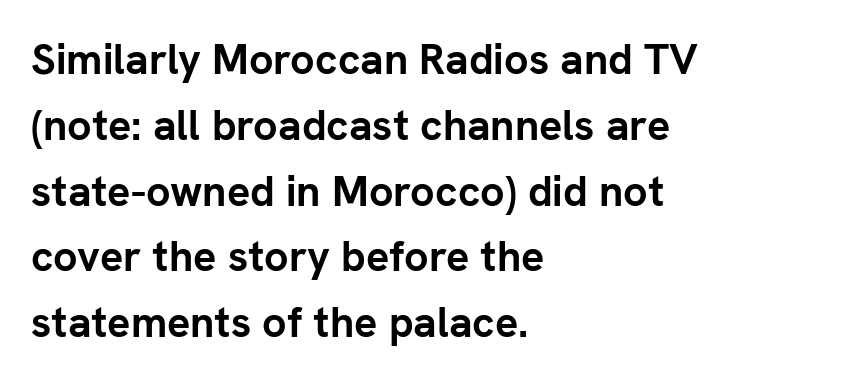
Q: Is the text bold? A: Yes.
Q: Is the text italic (slanted)? A: No, it is upright.
Q: Is the typeface a serif or a sans-serif typeface? A: Sans-serif.
Q: Is the text underlined? A: No.
Q: How is the paragraph aligned? A: Left-aligned.
Q: Is the spacing between letters normal or unusually wide? A: Normal.
Q: Is the spacing between lines tight, normal or loose? A: Normal.
Q: Width (condensed, normal, or wide)? A: Normal.
Q: Stroke contrast? A: Low.
Q: x-height? A: Medium.
Q: Monospaced? A: No.
